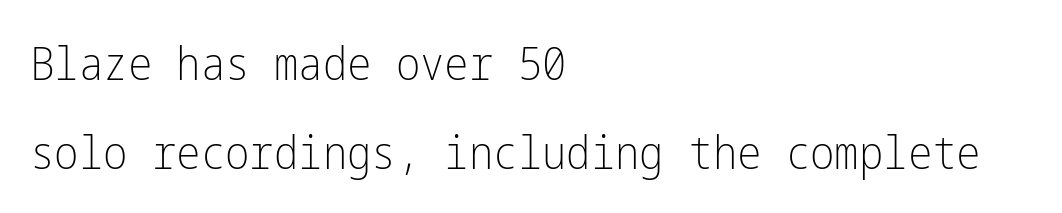
Q: Is the text bold? A: No.
Q: Is the text italic (slanted)? A: No, it is upright.
Q: Is the typeface a serif or a sans-serif typeface? A: Sans-serif.
Q: Is the text underlined? A: No.
Q: How is the paragraph aligned? A: Left-aligned.
Q: Is the spacing between letters normal or unusually wide? A: Normal.
Q: Is the spacing between lines tight, normal or loose? A: Loose.
Q: Width (condensed, normal, or wide)? A: Condensed.
Q: Stroke contrast? A: Low.
Q: x-height? A: Medium.
